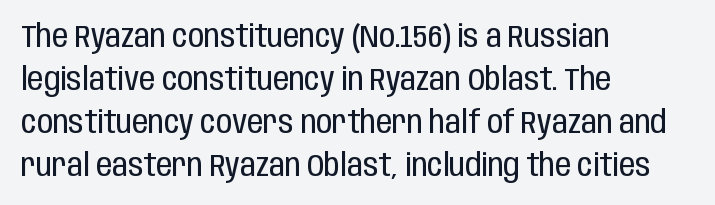
Q: Is the text bold? A: No.
Q: Is the text italic (slanted)? A: No, it is upright.
Q: Is the typeface a serif or a sans-serif typeface? A: Sans-serif.
Q: Is the text underlined? A: No.
Q: How is the paragraph aligned? A: Left-aligned.
Q: Is the spacing between letters normal or unusually wide? A: Normal.
Q: Is the spacing between lines tight, normal or loose? A: Normal.
Q: Width (condensed, normal, or wide)? A: Condensed.
Q: Stroke contrast? A: Low.
Q: x-height? A: Large.
Q: Monospaced? A: No.
